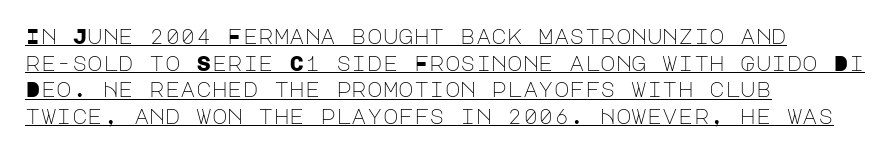
Q: Is the text bold? A: No.
Q: Is the text italic (slanted)? A: No, it is upright.
Q: Is the text underlined? A: Yes.
Q: How is the paragraph aligned? A: Left-aligned.
Q: Is the spacing between letters normal or unusually wide? A: Normal.
Q: Is the spacing between lines tight, normal or loose? A: Normal.
